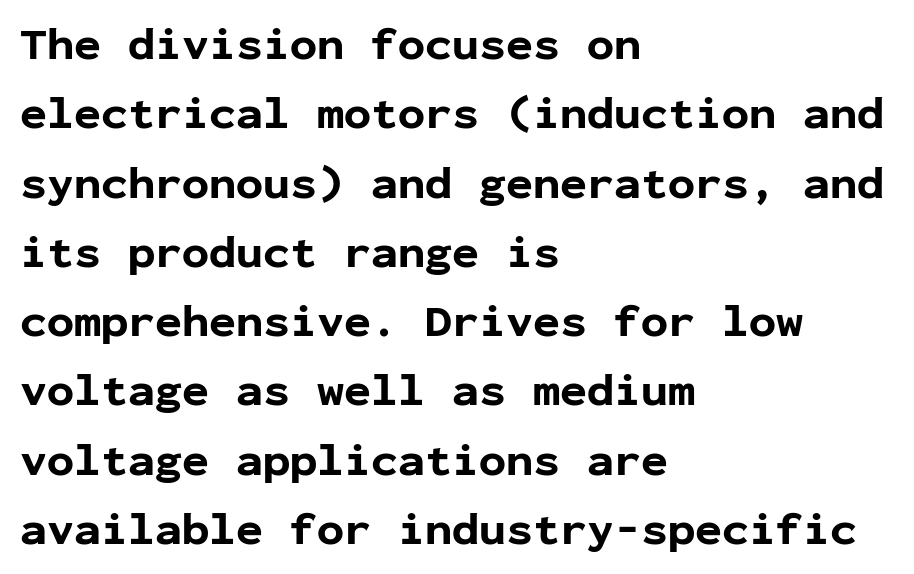
The image shows 45 px bold sans-serif type, upright, monospaced; set left-aligned, normal line spacing (1.54x), normal letter spacing, not underlined; low stroke contrast and a medium x-height.
